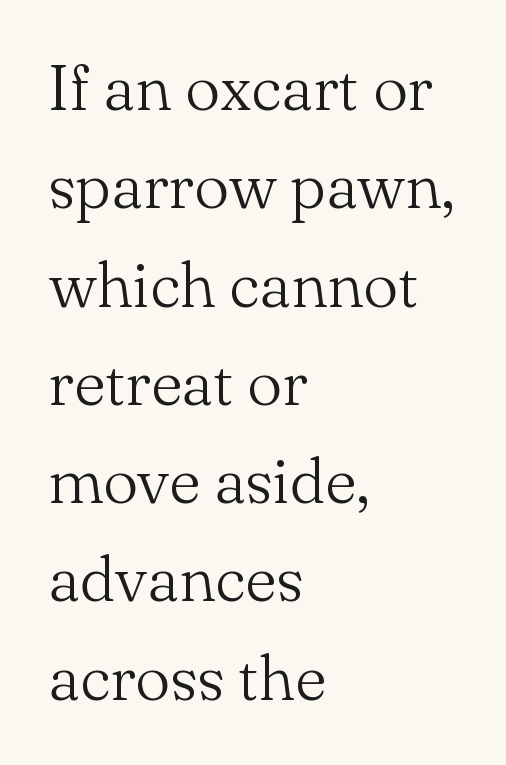
Q: Is the text bold? A: No.
Q: Is the text italic (slanted)? A: No, it is upright.
Q: Is the typeface a serif or a sans-serif typeface? A: Serif.
Q: Is the text underlined? A: No.
Q: How is the paragraph aligned? A: Left-aligned.
Q: Is the spacing between letters normal or unusually wide? A: Normal.
Q: Is the spacing between lines tight, normal or loose? A: Normal.
Q: Width (condensed, normal, or wide)? A: Normal.
Q: Stroke contrast? A: Medium.
Q: x-height? A: Small.
Q: Monospaced? A: No.
